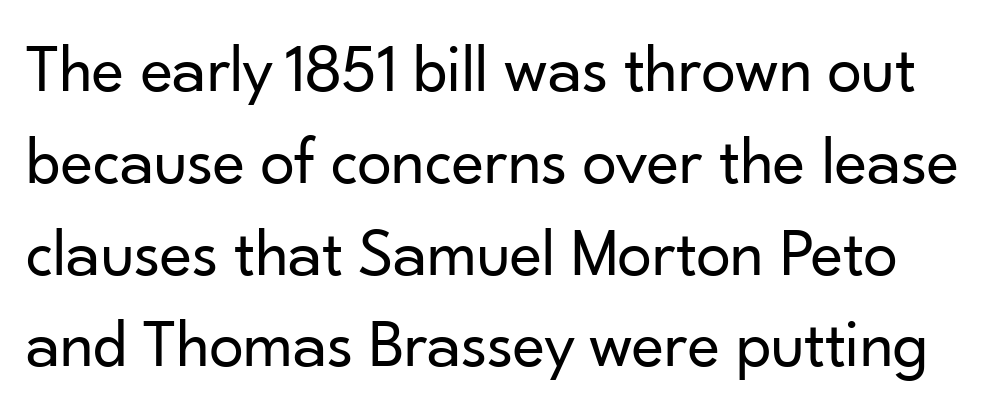
Q: Is the text bold? A: No.
Q: Is the text italic (slanted)? A: No, it is upright.
Q: Is the typeface a serif or a sans-serif typeface? A: Sans-serif.
Q: Is the text underlined? A: No.
Q: Is the spacing between letters normal or unusually wide? A: Normal.
Q: Is the spacing between lines tight, normal or loose? A: Normal.
Q: Width (condensed, normal, or wide)? A: Normal.
Q: Stroke contrast? A: Low.
Q: x-height? A: Small.
Q: Monospaced? A: No.
